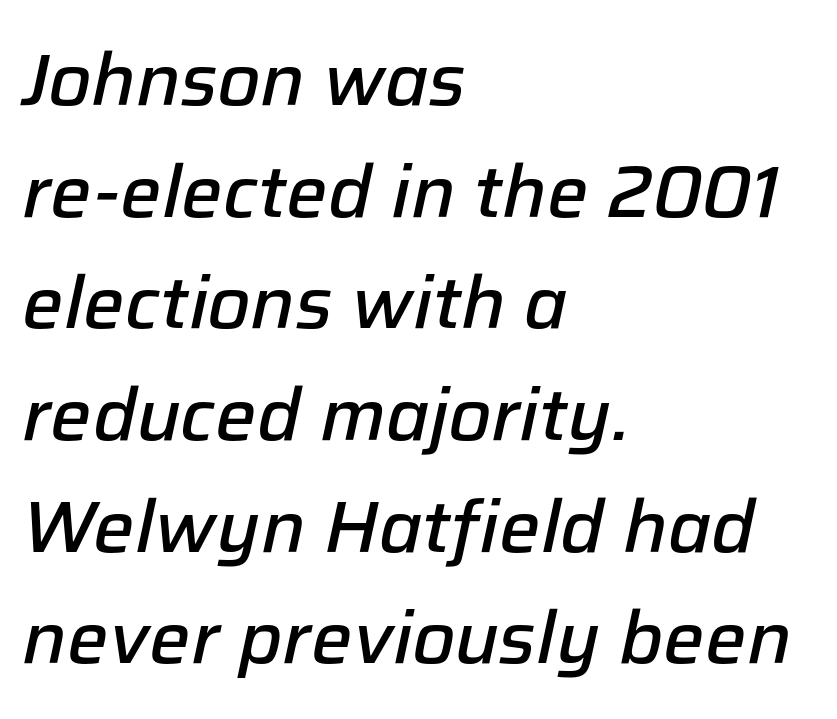
Looks like regular typesetting: each glyph gets only the width it needs. Interline gaps are of average width in this sample. The lines are quadded left. The rendering applies a slant to the glyphs.
